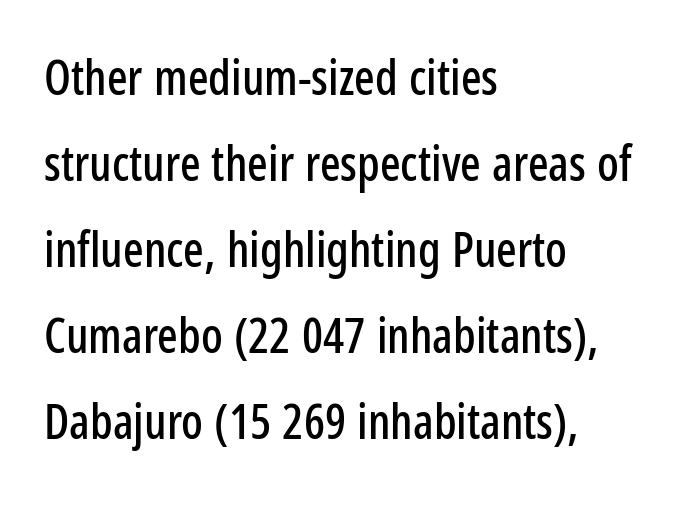
The tracking reads as untouched default to a designer's eye. Each row of text sits above clean, open space. A student would call this left alignment; a typographer would say flush left, rag right. Here the designer chose a conventional face with non-uniform glyph widths. The lettering stays uniformly vertical, giving the passage a roman look.
